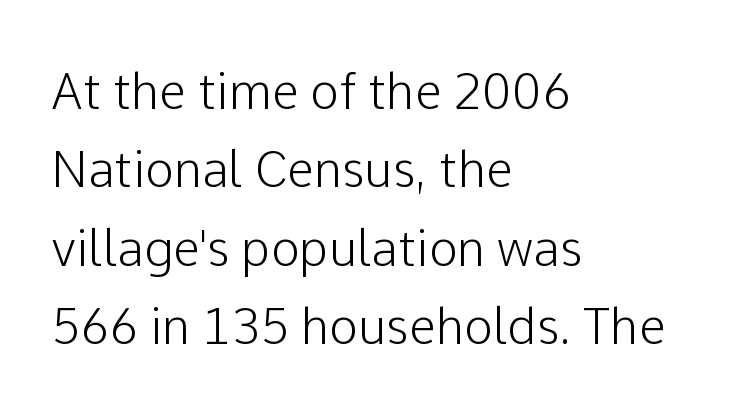
The image shows 49 px sans-serif type, upright; set left-aligned, normal line spacing (1.6x), normal letter spacing, not underlined; low stroke contrast and a medium x-height.
